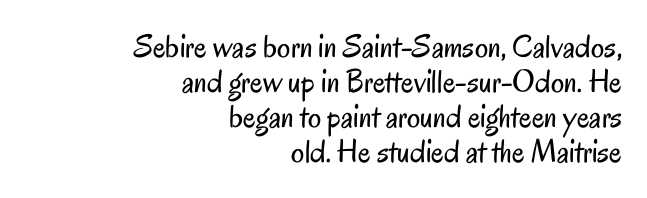
{"serif": "no", "italic": "no", "bold": "no", "weight": "regular", "width": "condensed", "stroke_contrast": "low", "x_height": "small", "monospaced": "no", "underline": "no", "align": "right", "line_spacing": "tight", "line_spacing_ratio": 1.06, "letter_spacing": "normal", "letter_spacing_em": 0.0, "glyph_px": 33}
